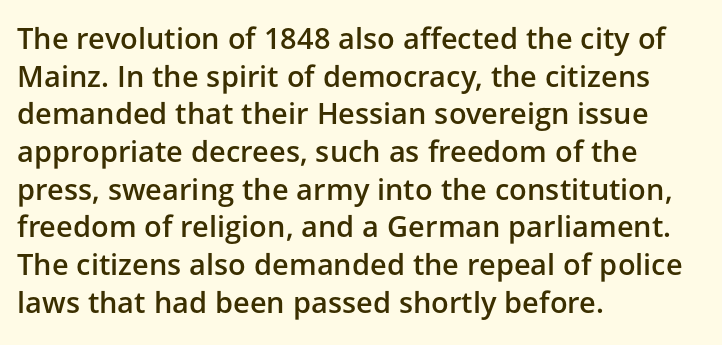
{"serif": "no", "italic": "no", "bold": "semi", "weight": "semibold", "width": "normal", "stroke_contrast": "low", "x_height": "medium", "monospaced": "no", "underline": "no", "align": "left", "line_spacing": "normal", "line_spacing_ratio": 1.3, "letter_spacing": "normal", "letter_spacing_em": 0.0, "glyph_px": 29}
